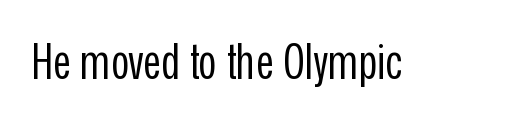
Q: Is the text bold? A: No.
Q: Is the text italic (slanted)? A: No, it is upright.
Q: Is the typeface a serif or a sans-serif typeface? A: Sans-serif.
Q: Is the text underlined? A: No.
Q: Is the spacing between letters normal or unusually wide? A: Normal.
Q: Width (condensed, normal, or wide)? A: Condensed.
Q: Stroke contrast? A: Low.
Q: x-height? A: Medium.
Q: Monospaced? A: No.
